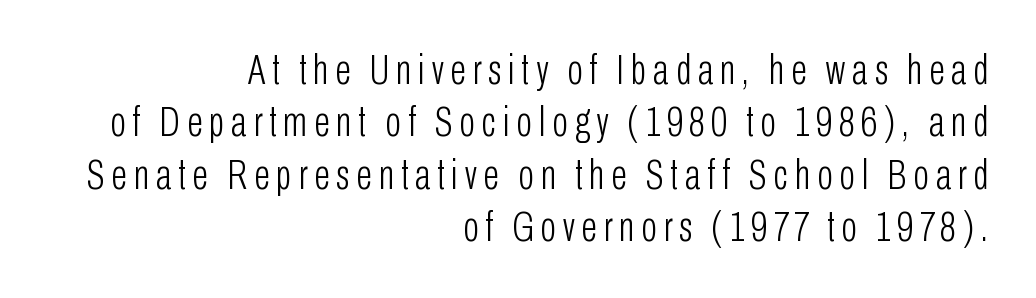
The passage shown is typed in a proportional face where columns would drift. Successive baselines arrive at the customary interval. Lines of text with bare space underneath. Stem width sits at or under what a default text font uses.
